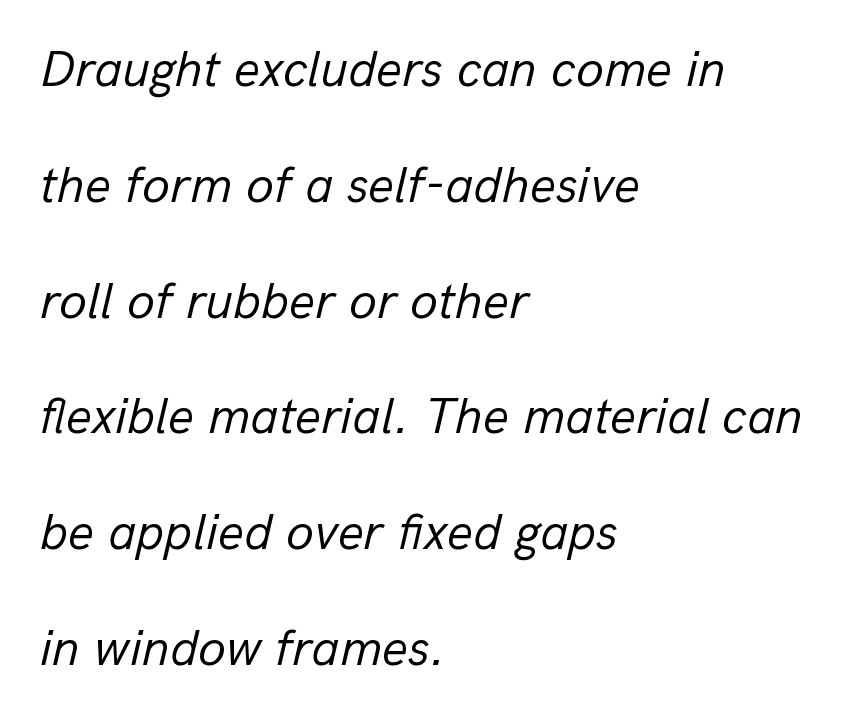
This is oblique type, the kind used for emphasis or titles. The letters advance in unequal steps, a hallmark of proportional type. Summary of weight: not heavy and not bold. Regarding leading, the lines here are spaced well apart. The foot of each line stays bare and open. The paragraph has a hard left edge and a soft right edge.
